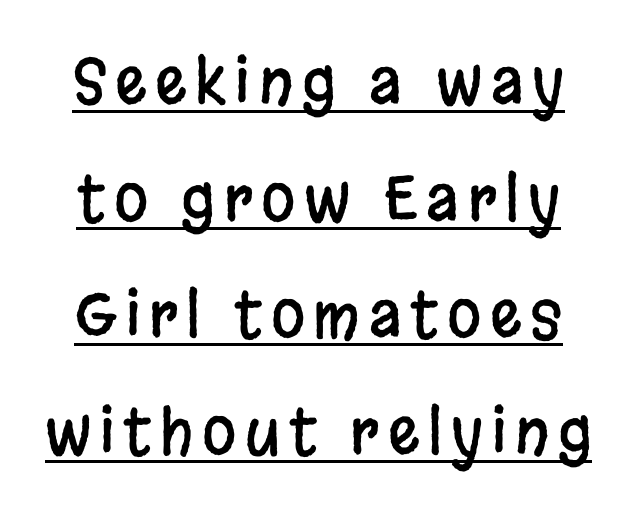
Q: Is the text italic (slanted)? A: No, it is upright.
Q: Is the typeface a serif or a sans-serif typeface? A: Sans-serif.
Q: Is the text underlined? A: Yes.
Q: Width (condensed, normal, or wide)? A: Condensed.
Q: Stroke contrast? A: Low.
Q: x-height? A: Large.
Q: Monospaced? A: No.
